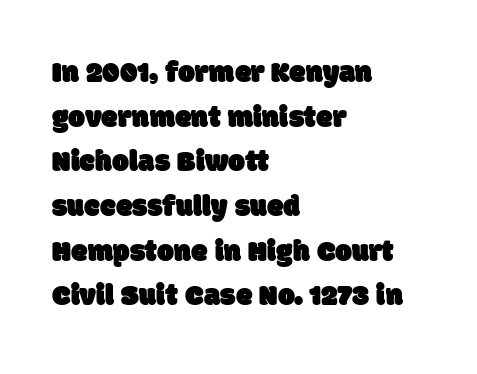
The image shows 30 px sans-serif type; set left-aligned, normal line spacing (1.49x), normal letter spacing, not underlined; low stroke contrast and a large x-height.
